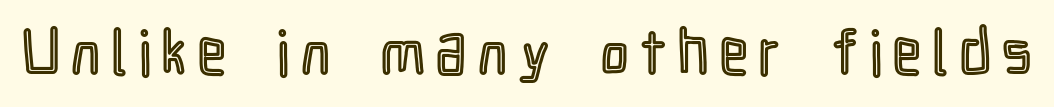
{"italic": "no", "width": "condensed", "x_height": "medium", "monospaced": "no", "underline": "no", "glyph_px": 62}
